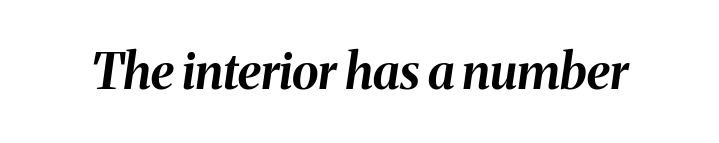
Q: Is the text bold? A: Yes.
Q: Is the text italic (slanted)? A: Yes, it leans right by about 8 degrees.
Q: Is the text underlined? A: No.
Q: Is the spacing between letters normal or unusually wide? A: Normal.
Q: Width (condensed, normal, or wide)? A: Normal.
Q: Stroke contrast? A: Medium.
Q: x-height? A: Medium.
Q: Monospaced? A: No.
